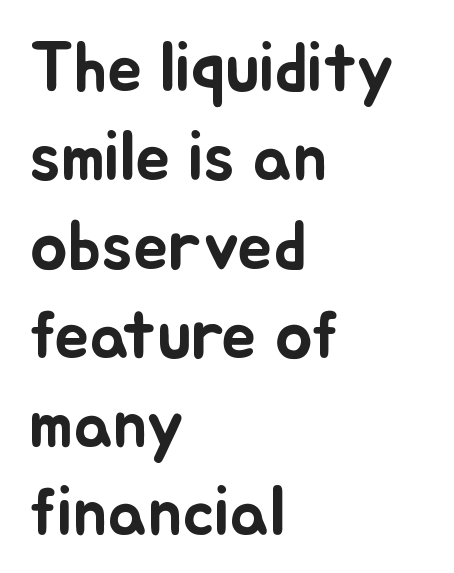
Q: Is the text italic (slanted)? A: No, it is upright.
Q: Is the text underlined? A: No.
Q: How is the paragraph aligned? A: Left-aligned.
Q: Is the spacing between letters normal or unusually wide? A: Normal.
Q: Is the spacing between lines tight, normal or loose? A: Normal.
Q: Width (condensed, normal, or wide)? A: Normal.
Q: Stroke contrast? A: Low.
Q: x-height? A: Small.
Q: Monospaced? A: No.
